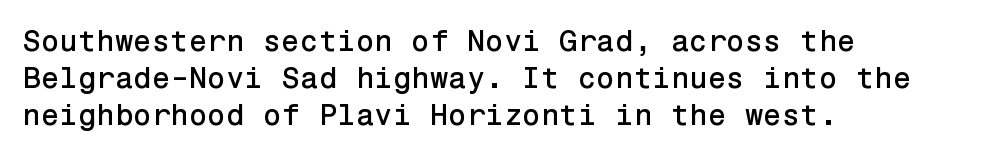
Spacing between characters is what you'd get straight out of the box. Horizontally, the lines are justified to the leading edge only. The foot of each line stays bare and open. Italic? Not at all — the glyphs are vertical.
